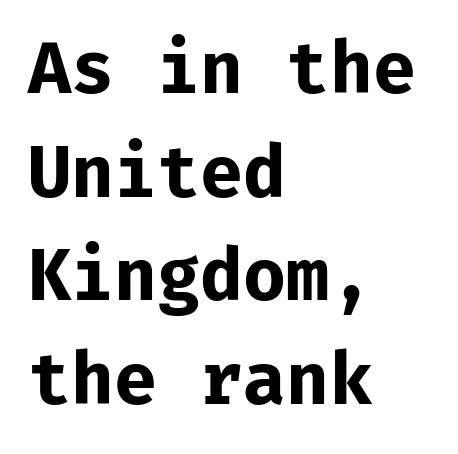
Q: Is the text bold? A: Yes.
Q: Is the text italic (slanted)? A: No, it is upright.
Q: Is the typeface a serif or a sans-serif typeface? A: Sans-serif.
Q: Is the text underlined? A: No.
Q: How is the paragraph aligned? A: Left-aligned.
Q: Is the spacing between letters normal or unusually wide? A: Normal.
Q: Is the spacing between lines tight, normal or loose? A: Normal.
Q: Width (condensed, normal, or wide)? A: Normal.
Q: Stroke contrast? A: Low.
Q: x-height? A: Medium.
Q: Monospaced? A: Yes.
